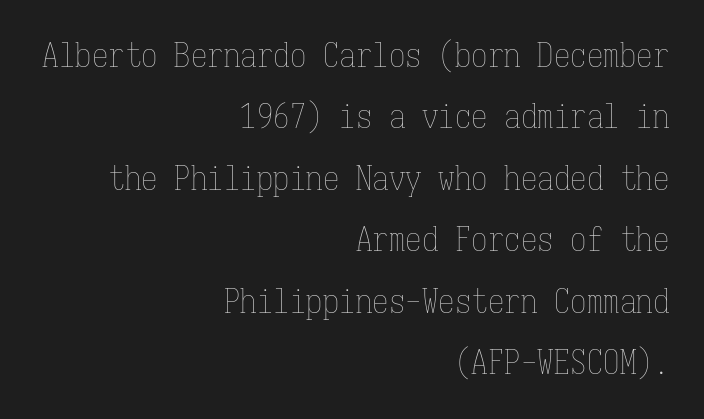
Q: Is the text bold? A: No.
Q: Is the text italic (slanted)? A: No, it is upright.
Q: Is the text underlined? A: No.
Q: How is the paragraph aligned? A: Right-aligned.
Q: Is the spacing between letters normal or unusually wide? A: Normal.
Q: Width (condensed, normal, or wide)? A: Condensed.
Q: Stroke contrast? A: Low.
Q: x-height? A: Medium.
Q: Monospaced? A: Yes.
